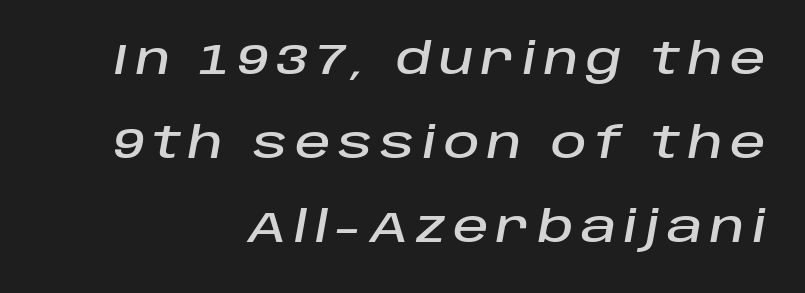
The image shows 44 px text type, italic (leaning right); set right-aligned, loose line spacing (1.91x), not underlined; low stroke contrast and a large x-height.
